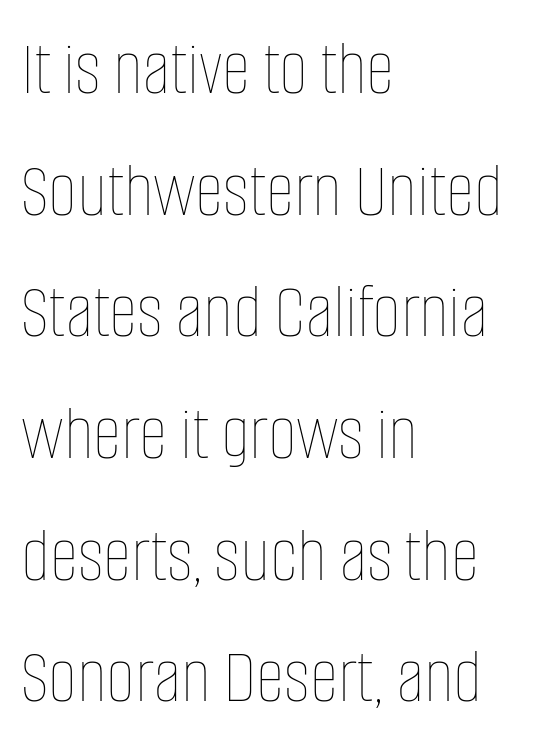
Q: Is the text bold? A: No.
Q: Is the text italic (slanted)? A: No, it is upright.
Q: Is the text underlined? A: No.
Q: How is the paragraph aligned? A: Left-aligned.
Q: Is the spacing between letters normal or unusually wide? A: Normal.
Q: Is the spacing between lines tight, normal or loose? A: Normal.
Q: Width (condensed, normal, or wide)? A: Condensed.
Q: Stroke contrast? A: Low.
Q: x-height? A: Large.
Q: Monospaced? A: No.
